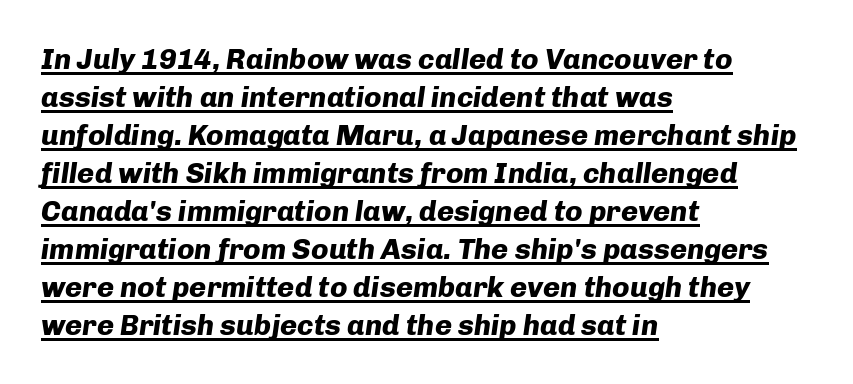
Plenty of ink on the page — the face is bold. Notice how the passage keeps a crisp vertical edge on the left only. Do the characters align in a grid? No, the font is proportional. You can tell it's italic because the verticals aren't actually vertical.
